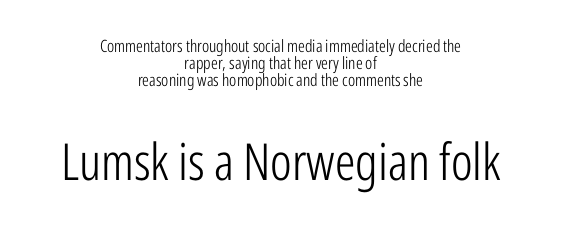
{"serif": "no", "italic": "no", "bold": "no", "weight": "light", "width": "condensed", "stroke_contrast": "low", "x_height": "medium", "monospaced": "no", "underline": "no", "align": "center", "line_spacing": "tight", "line_spacing_ratio": 1.0, "letter_spacing": "normal", "letter_spacing_em": 0.0, "larger_block": "second", "size_ratio": 3.0, "glyph_px": 51}
